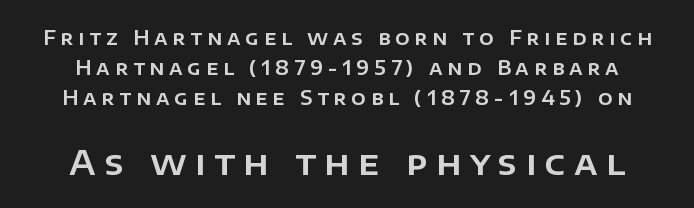
The image shows 33 px sans-serif type, upright; set normal line spacing (1.57x), unusually wide letter spacing (+0.26 em), not underlined; the second (bottom) block is 1.74x larger; low stroke contrast and a large x-height.
